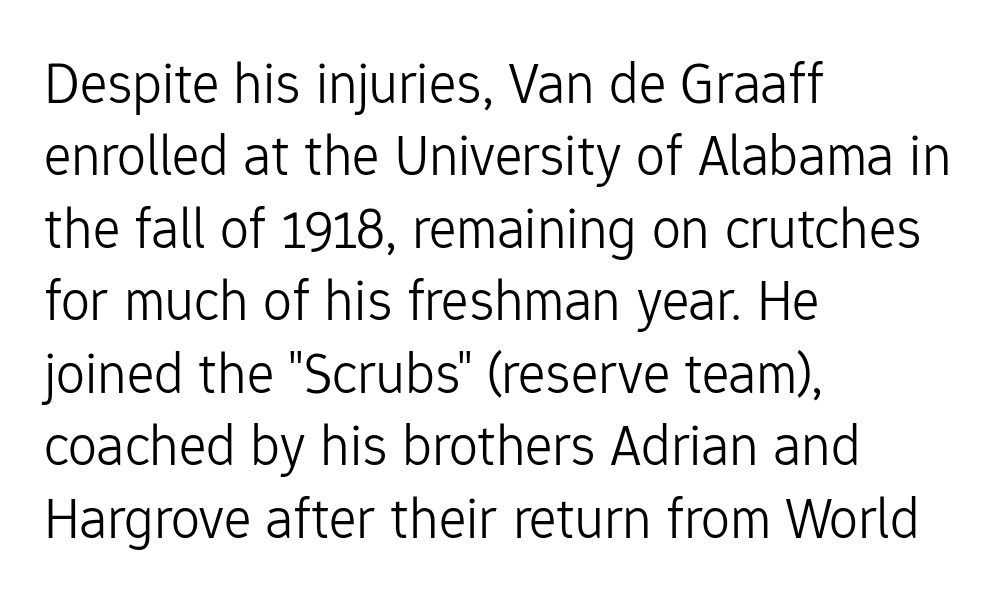
Q: Is the text bold? A: No.
Q: Is the text italic (slanted)? A: No, it is upright.
Q: Is the typeface a serif or a sans-serif typeface? A: Sans-serif.
Q: Is the text underlined? A: No.
Q: How is the paragraph aligned? A: Left-aligned.
Q: Is the spacing between letters normal or unusually wide? A: Normal.
Q: Is the spacing between lines tight, normal or loose? A: Normal.
Q: Width (condensed, normal, or wide)? A: Normal.
Q: Stroke contrast? A: Low.
Q: x-height? A: Medium.
Q: Monospaced? A: No.
